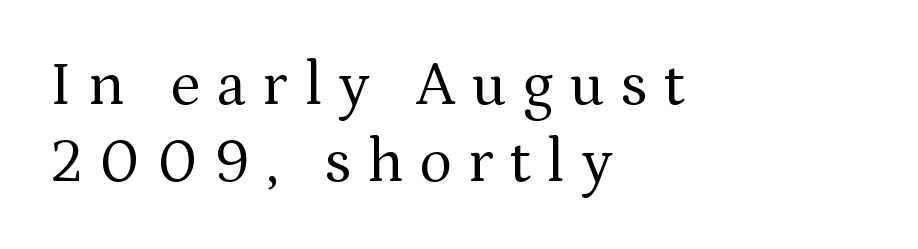
The image shows 62 px regular-weight serif type, upright; set left-aligned, normal line spacing (1.25x), unusually wide letter spacing (+0.26 em), not underlined; medium stroke contrast and a medium x-height.
